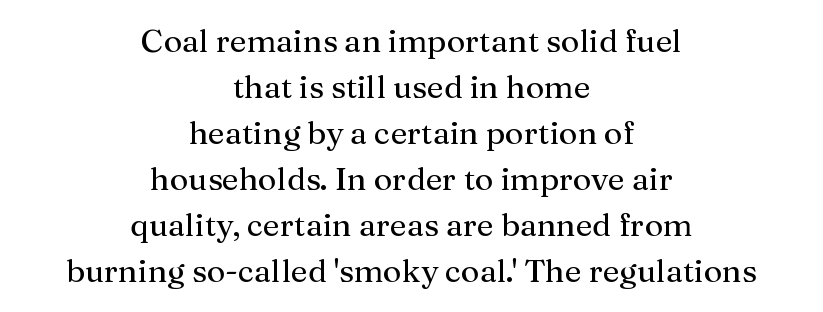
The image shows 32 px regular-weight serif type, upright; set centered, normal line spacing (1.44x), normal letter spacing, not underlined; medium stroke contrast and a medium x-height.
